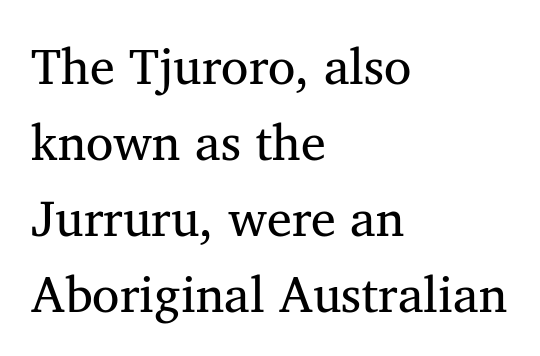
The image shows 50 px regular-weight serif type; set left-aligned, normal line spacing (1.52x), normal letter spacing, not underlined; medium stroke contrast and a medium x-height.
